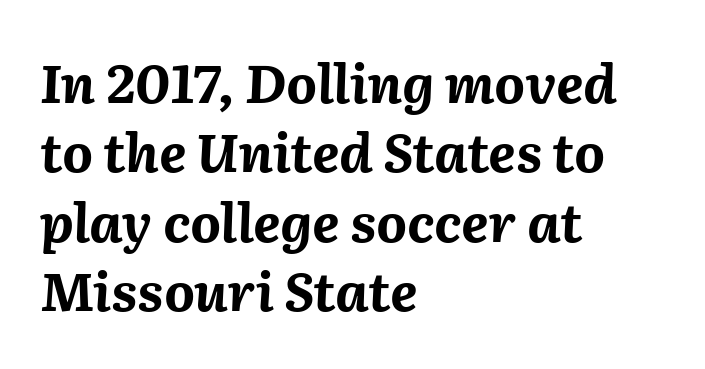
The image shows 53 px bold type, italic (leaning right); set left-aligned, normal line spacing (1.31x), normal letter spacing, not underlined; medium stroke contrast and a medium x-height.
